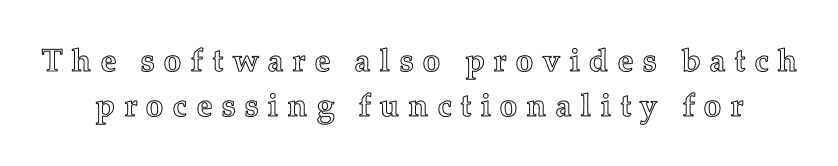
The image shows 32 px text type, upright; set normal line spacing (1.4x), unusually wide letter spacing (+0.27 em), not underlined; a medium x-height.
